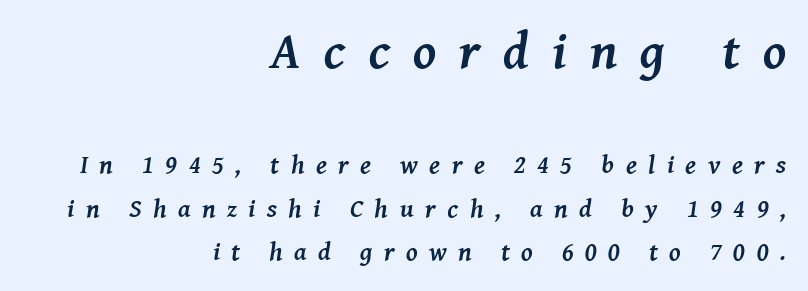
Q: Is the text bold? A: Yes.
Q: Is the text italic (slanted)? A: Yes, it leans right by about 8 degrees.
Q: Is the typeface a serif or a sans-serif typeface? A: Serif.
Q: Is the text underlined? A: No.
Q: How is the paragraph aligned? A: Right-aligned.
Q: Is the spacing between letters normal or unusually wide? A: Unusually wide.
Q: Is the spacing between lines tight, normal or loose? A: Normal.
Q: Which block of text is set in a larger size, the first (top) or the second (bottom)? A: The first (top) one.
Q: Width (condensed, normal, or wide)? A: Normal.
Q: Stroke contrast? A: Medium.
Q: x-height? A: Medium.
Q: Monospaced? A: No.
